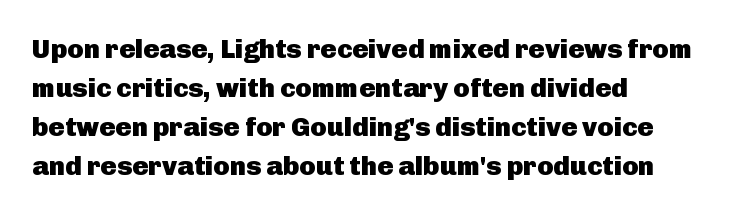
Q: Is the text bold? A: Yes.
Q: Is the text italic (slanted)? A: No, it is upright.
Q: Is the text underlined? A: No.
Q: How is the paragraph aligned? A: Left-aligned.
Q: Is the spacing between letters normal or unusually wide? A: Normal.
Q: Is the spacing between lines tight, normal or loose? A: Normal.
